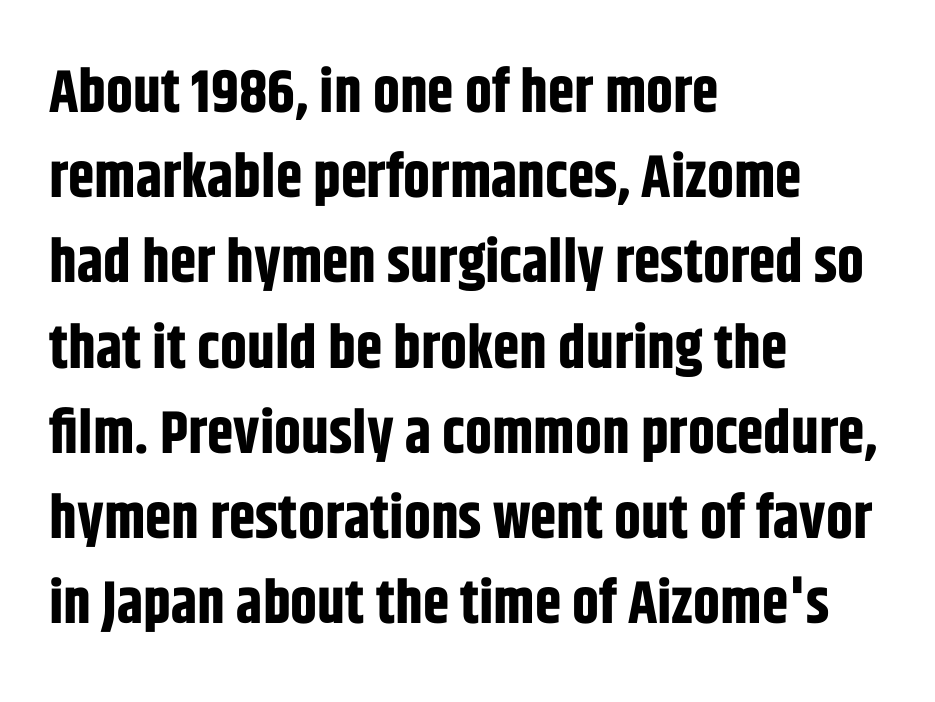
{"serif": "no", "italic": "no", "bold": "yes", "weight": "bold", "width": "condensed", "stroke_contrast": "low", "x_height": "large", "monospaced": "no", "underline": "no", "align": "left", "line_spacing": "normal", "line_spacing_ratio": 1.42, "letter_spacing": "normal", "letter_spacing_em": 0.0, "glyph_px": 60}
